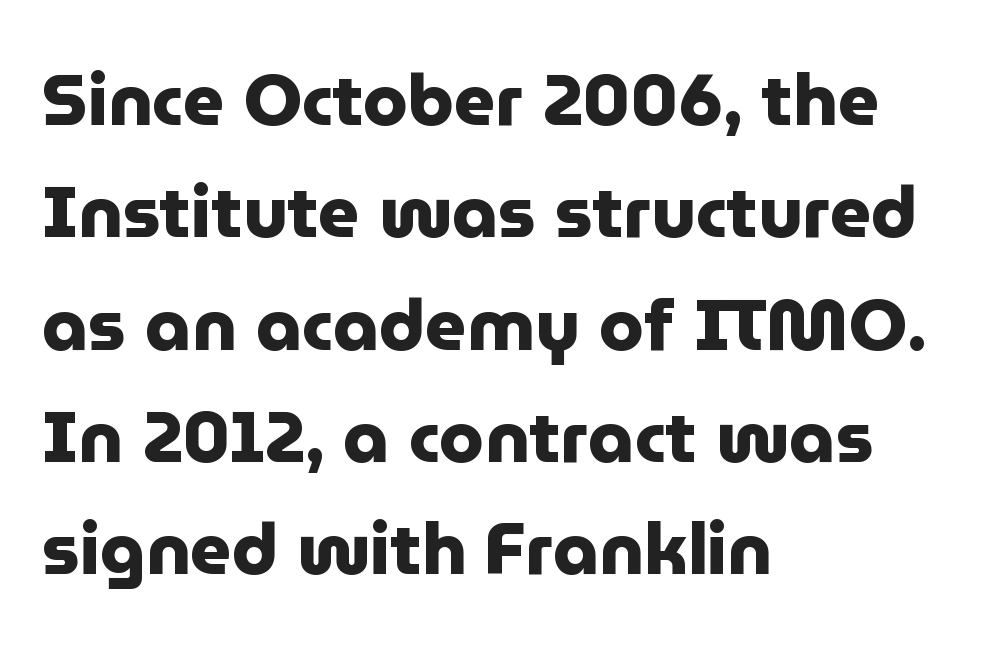
The image shows 72 px heavy sans-serif type, upright; set left-aligned, normal line spacing (1.56x), normal letter spacing, not underlined; low stroke contrast and a medium x-height.
